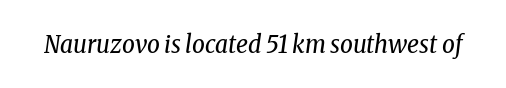
{"italic": "yes", "lean": "right", "slant_degrees": 8, "bold": "no", "underline": "no", "letter_spacing": "normal", "letter_spacing_em": 0.0, "glyph_px": 25}
